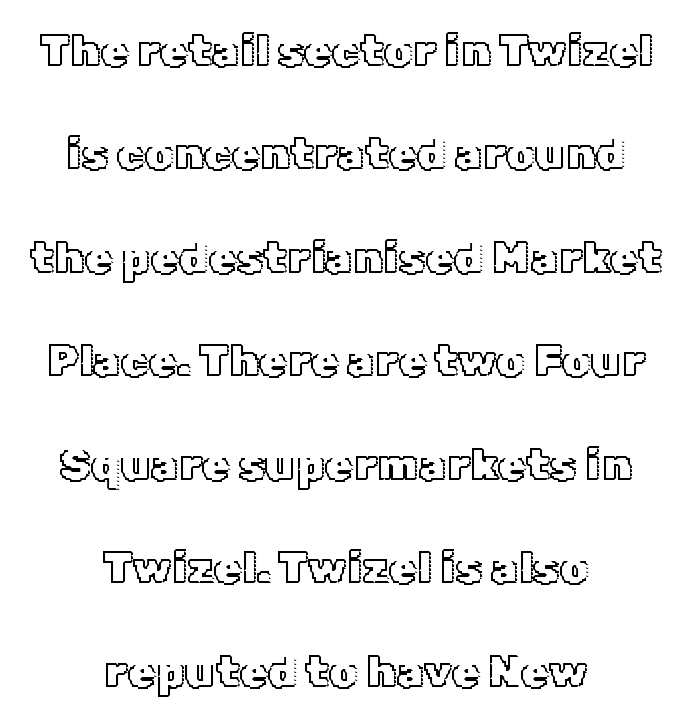
{"italic": "no", "width": "normal", "x_height": "medium", "monospaced": "no", "underline": "no", "align": "center", "line_spacing": "loose", "line_spacing_ratio": 2.3, "letter_spacing": "normal", "letter_spacing_em": 0.0, "glyph_px": 45}
